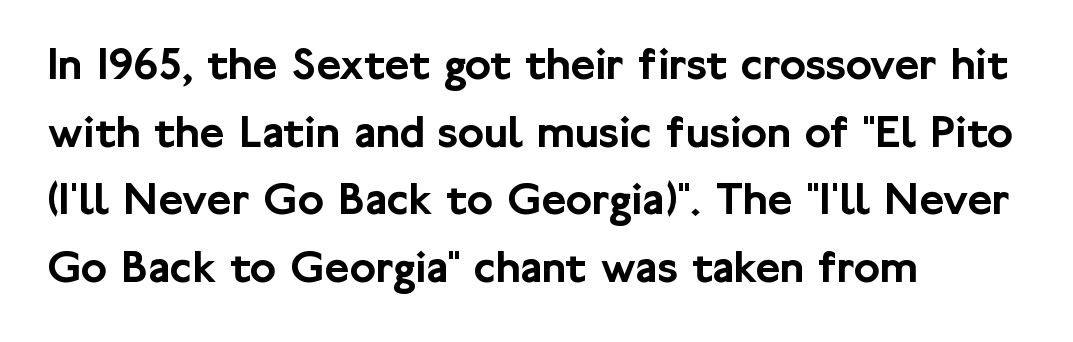
Q: Is the text italic (slanted)? A: No, it is upright.
Q: Is the typeface a serif or a sans-serif typeface? A: Sans-serif.
Q: Is the text underlined? A: No.
Q: How is the paragraph aligned? A: Left-aligned.
Q: Is the spacing between letters normal or unusually wide? A: Normal.
Q: Is the spacing between lines tight, normal or loose? A: Normal.
Q: Width (condensed, normal, or wide)? A: Normal.
Q: Stroke contrast? A: Low.
Q: x-height? A: Medium.
Q: Monospaced? A: No.
